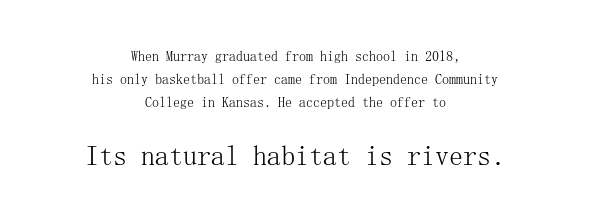
{"serif": "yes", "italic": "no", "bold": "no", "weight": "light", "width": "normal", "stroke_contrast": "medium", "x_height": "medium", "underline": "no", "align": "center", "line_spacing": "normal", "line_spacing_ratio": 1.65, "letter_spacing": "normal", "letter_spacing_em": 0.0, "larger_block": "second", "size_ratio": 2.0, "glyph_px": 28}
